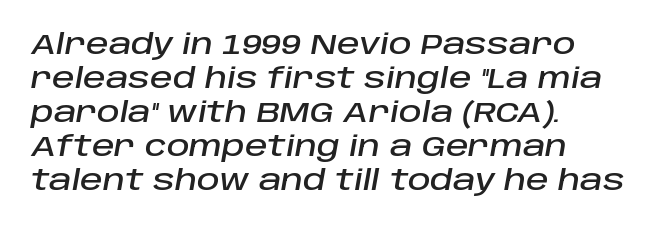
Quick note: underline off. Note the varied advance widths — an 'i' is clearly narrower than an 'm'. An italicized treatment has been applied to the whole sample. Leftover space on each line is placed entirely after the last word. The line texture is even and compact thanks to regular tracking.
